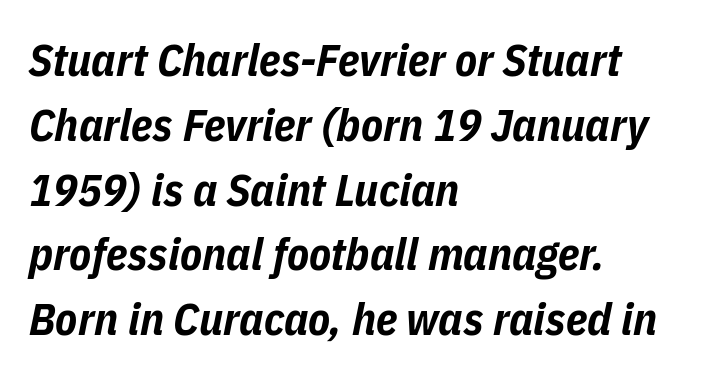
{"italic": "yes", "lean": "right", "slant_degrees": 11, "bold": "yes", "weight": "bold", "width": "condensed", "stroke_contrast": "low", "x_height": "medium", "monospaced": "no", "underline": "no", "align": "left", "line_spacing": "normal", "line_spacing_ratio": 1.44, "letter_spacing": "normal", "letter_spacing_em": 0.0, "glyph_px": 45}
